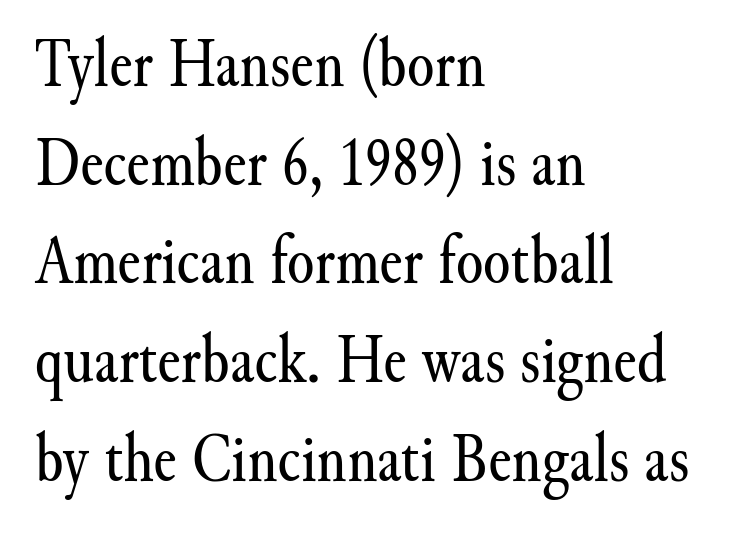
The image shows 70 px regular-weight serif type, upright; set left-aligned, normal line spacing (1.41x), normal letter spacing, not underlined; medium stroke contrast and a small x-height.
